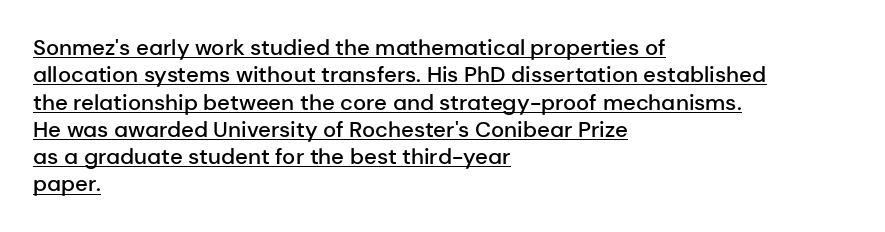
Q: Is the text bold? A: Semi-bold.
Q: Is the text italic (slanted)? A: No, it is upright.
Q: Is the text underlined? A: Yes.
Q: How is the paragraph aligned? A: Left-aligned.
Q: Is the spacing between letters normal or unusually wide? A: Normal.
